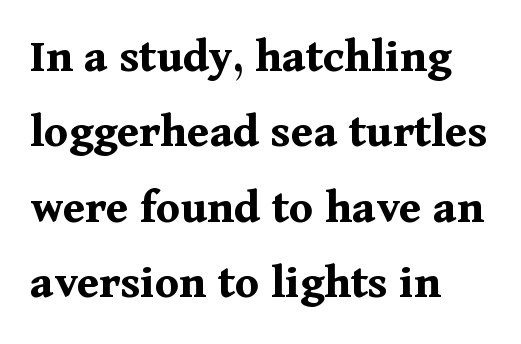
The image shows 49 px bold serif type, upright; set left-aligned, normal line spacing (1.54x), normal letter spacing, not underlined; medium stroke contrast and a medium x-height.
